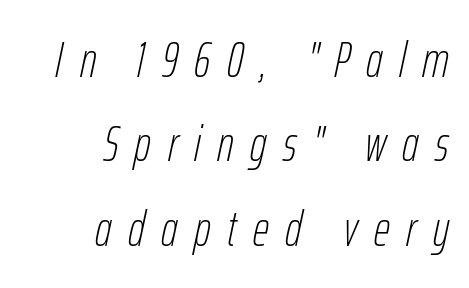
The face used here is rendered with a markedly widened letterfit. Clear beneath every line of the passage. Stems here are at most as thick as an everyday book face. The block of text has a typical density, with ordinary space between rows. This sample has the flowing, uneven cadence of proportional lettering. Tall strokes in this sample are angled rather than plumb.
